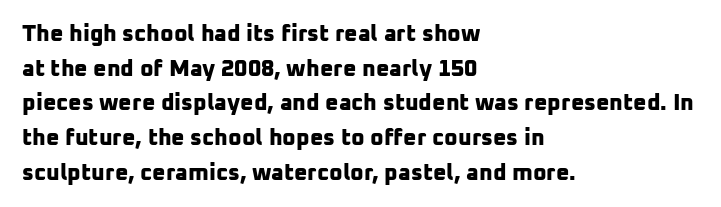
{"bold": "yes", "underline": "no", "align": "left", "line_spacing": "normal", "line_spacing_ratio": 1.51, "letter_spacing": "normal", "letter_spacing_em": 0.0, "glyph_px": 23}
